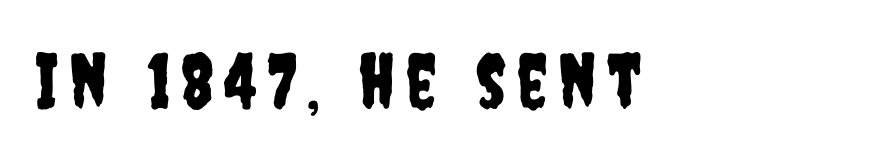
{"serif": "no", "italic": "no", "width": "condensed", "stroke_contrast": "low", "x_height": "large", "monospaced": "no", "underline": "no", "align": "left", "glyph_px": 76}
